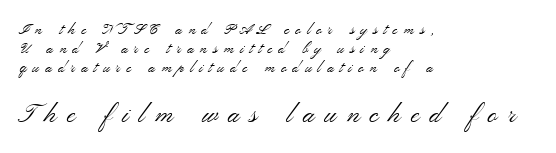
{"bold": "no", "underline": "no", "align": "left", "line_spacing": "normal", "line_spacing_ratio": 1.27, "letter_spacing": "wide", "letter_spacing_em": 0.4, "larger_block": "second", "size_ratio": 1.73, "glyph_px": 26}
